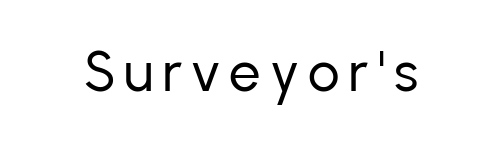
{"serif": "no", "italic": "no", "bold": "no", "weight": "regular", "width": "normal", "stroke_contrast": "low", "x_height": "medium", "monospaced": "no", "underline": "no", "glyph_px": 56}
